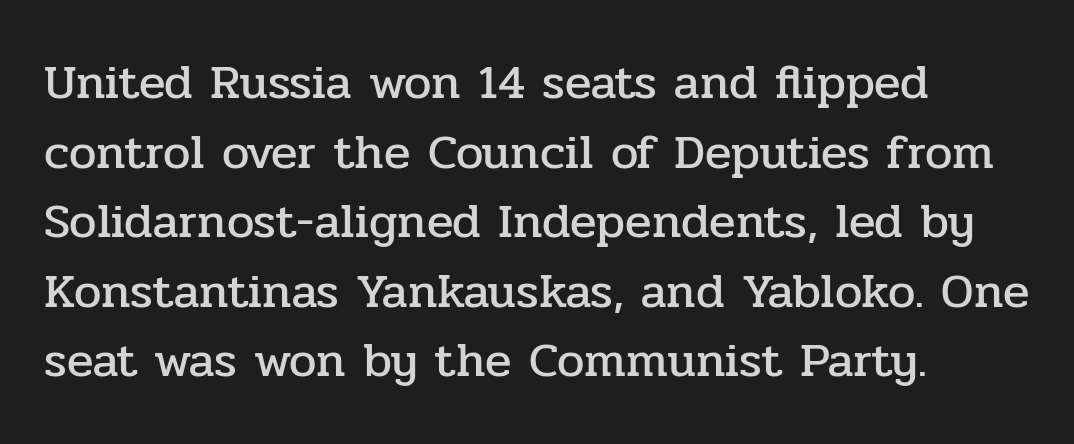
The image shows 49 px serif type, upright; set left-aligned, normal line spacing (1.42x), normal letter spacing, not underlined; low stroke contrast and a medium x-height.
